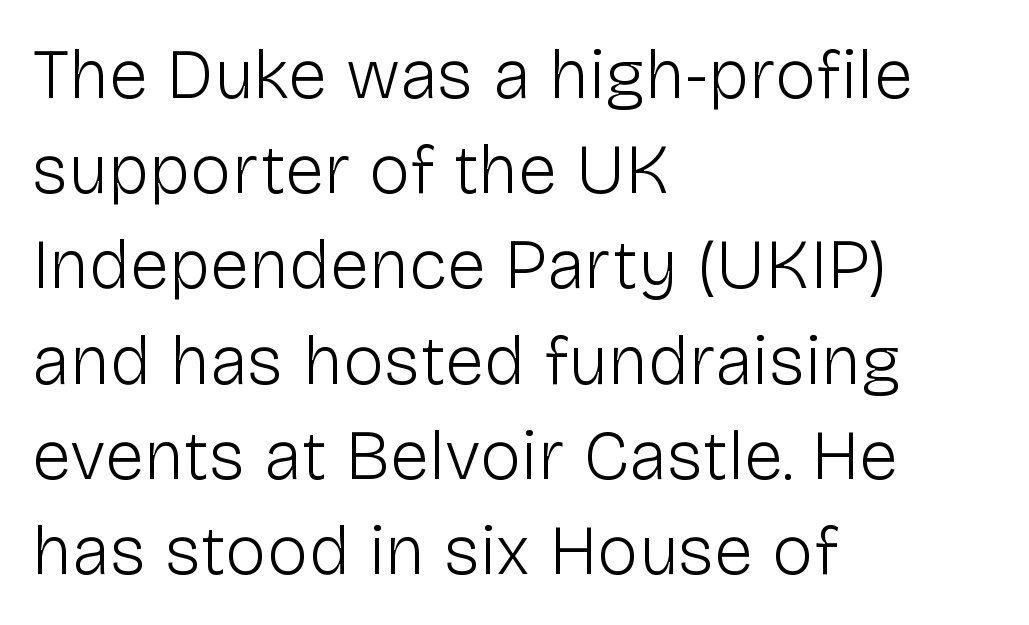
The image shows 70 px light sans-serif type, upright; set left-aligned, normal line spacing (1.36x), normal letter spacing, not underlined; low stroke contrast and a medium x-height.
